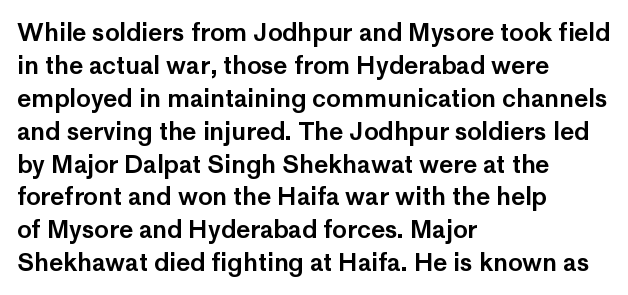
The type sits square on the baseline with zero lean. Students, observe: this is what conventionally led text looks like. Notice how the passage keeps a crisp vertical edge on the left only. Lines of text with bare space underneath.
